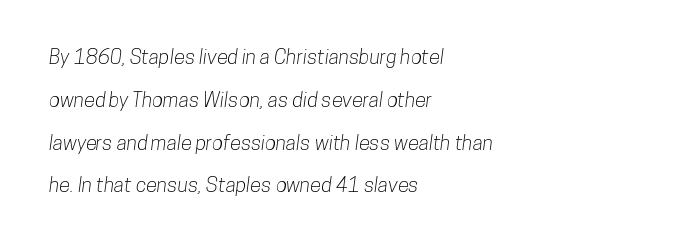
Q: Is the text underlined? A: No.
Q: How is the paragraph aligned? A: Left-aligned.
Q: Is the spacing between letters normal or unusually wide? A: Normal.
Q: Is the spacing between lines tight, normal or loose? A: Loose.
